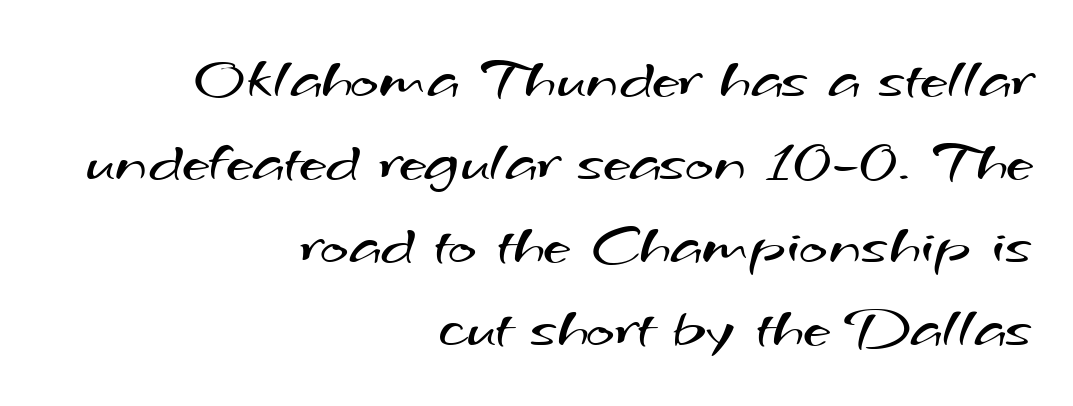
The image shows 61 px regular-weight, wide sans-serif type; set right-aligned, normal line spacing (1.36x), normal letter spacing, not underlined; medium stroke contrast and a small x-height.
